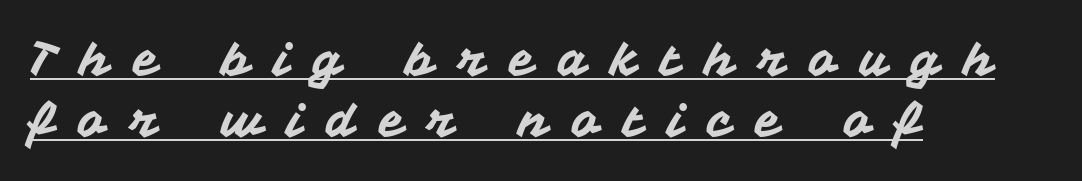
{"serif": "no", "width": "normal", "stroke_contrast": "medium", "x_height": "medium", "monospaced": "no", "underline": "yes", "align": "left", "line_spacing": "normal", "line_spacing_ratio": 1.3, "letter_spacing": "wide", "letter_spacing_em": 0.5, "glyph_px": 47}
